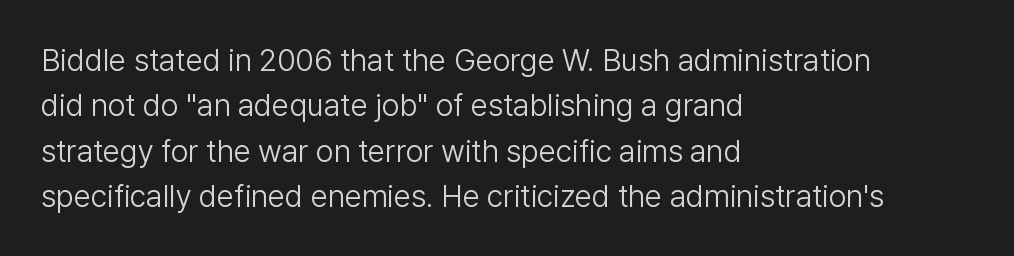
Q: Is the text bold? A: No.
Q: Is the text italic (slanted)? A: No, it is upright.
Q: Is the typeface a serif or a sans-serif typeface? A: Sans-serif.
Q: Is the text underlined? A: No.
Q: How is the paragraph aligned? A: Left-aligned.
Q: Is the spacing between letters normal or unusually wide? A: Normal.
Q: Is the spacing between lines tight, normal or loose? A: Normal.
Q: Width (condensed, normal, or wide)? A: Normal.
Q: Stroke contrast? A: Low.
Q: x-height? A: Medium.
Q: Monospaced? A: No.
